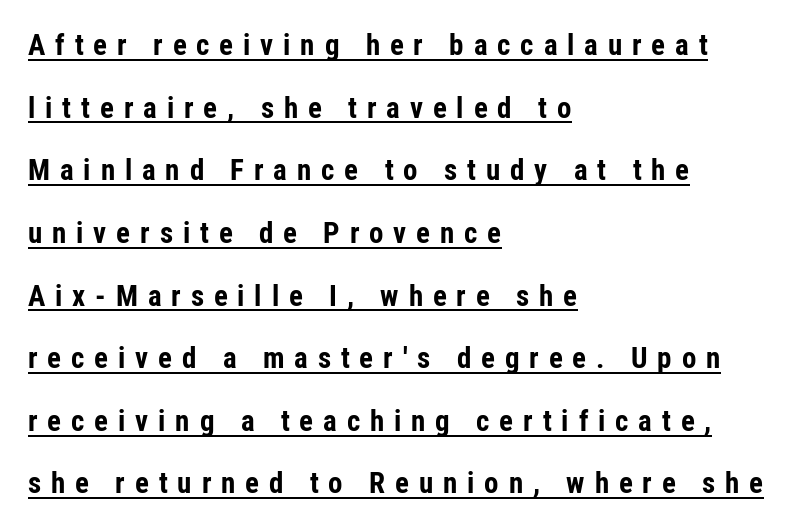
Q: Is the text bold? A: Yes.
Q: Is the text italic (slanted)? A: No, it is upright.
Q: Is the typeface a serif or a sans-serif typeface? A: Sans-serif.
Q: Is the text underlined? A: Yes.
Q: How is the paragraph aligned? A: Left-aligned.
Q: Is the spacing between letters normal or unusually wide? A: Unusually wide.
Q: Is the spacing between lines tight, normal or loose? A: Loose.
Q: Width (condensed, normal, or wide)? A: Condensed.
Q: Stroke contrast? A: Low.
Q: x-height? A: Medium.
Q: Monospaced? A: No.
